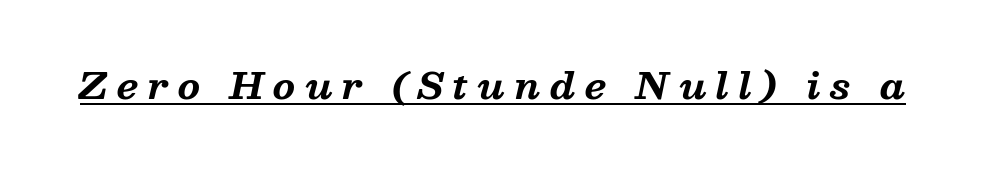
This rendering features underlined lettering. Characters are canted at an angle relative to the baseline's perpendicular. The font family rendered here belongs to the serif group. Is this a fixed-width face? No — the glyphs have proportional, varying widths. The sample has been set heavy, in full bold. Letter spacing: wide.
